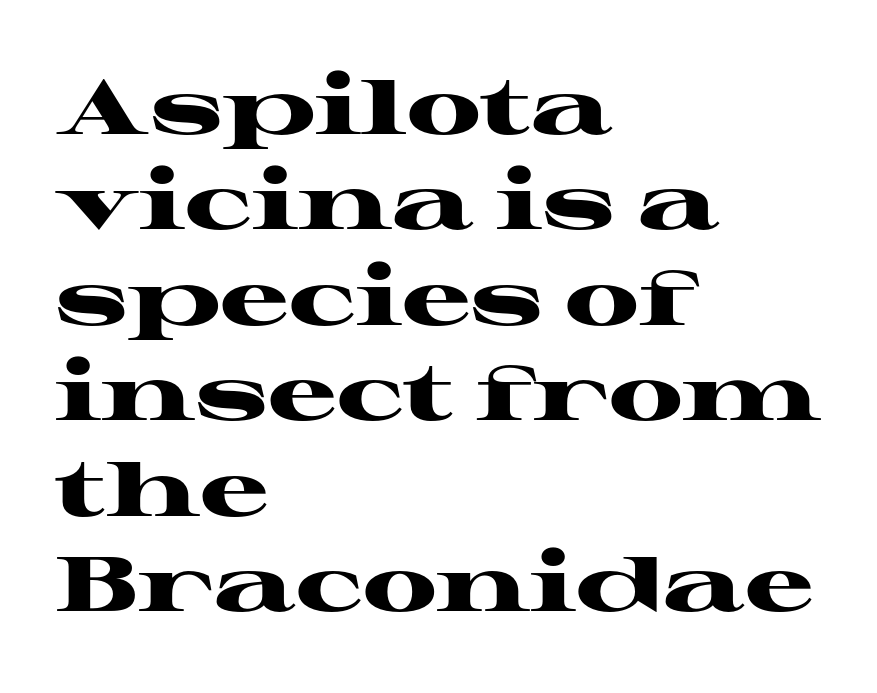
A typesetter would call this proportional, since set widths differ per character. The rendering shows small feet on the letterforms — a serif design. Pretty heavy lettering here — definitely bold. In terms of posture, this sample is upright. Honestly, the letter spacing is just normal — you wouldn't notice it. Each row of text sits above clean, open space.
